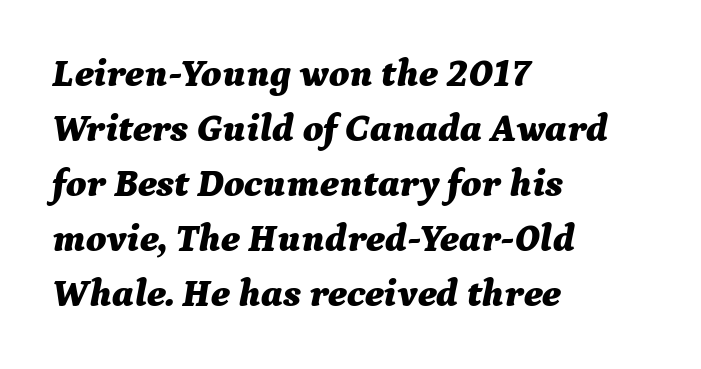
A student would call this left alignment; a typographer would say flush left, rag right. This sample has the flowing, uneven cadence of proportional lettering. Bare-footed words on every line. The passage shown has conventional tracking throughout. Normally led — the rows are evenly, conventionally spaced. Caption: bold face, heavy strokes.
